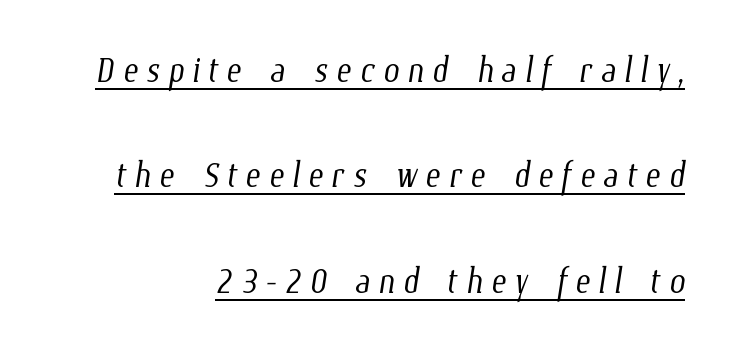
The image shows 46 px light, condensed type; set right-aligned, loose line spacing (2.29x), underlined; low stroke contrast and a medium x-height.
